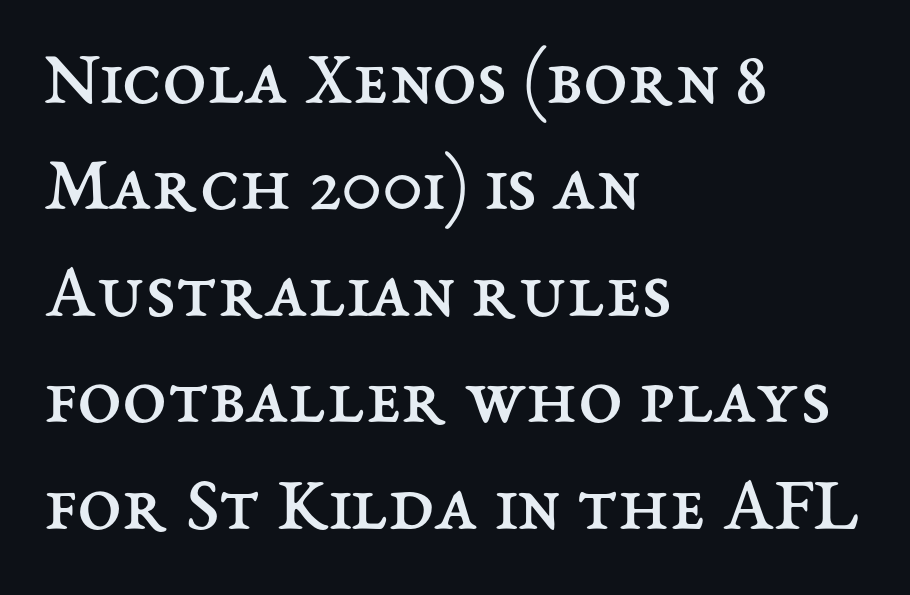
The image shows 80 px regular-weight type, upright; set left-aligned, normal line spacing (1.33x), normal letter spacing, not underlined; medium stroke contrast and a medium x-height.
